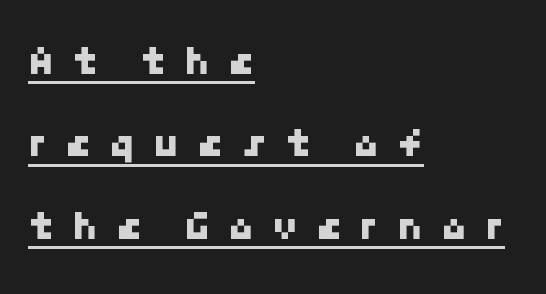
{"serif": "no", "width": "normal", "stroke_contrast": "low", "x_height": "medium", "underline": "yes", "align": "left", "line_spacing": "loose", "line_spacing_ratio": 1.96, "letter_spacing": "wide", "letter_spacing_em": 0.42, "glyph_px": 42}
